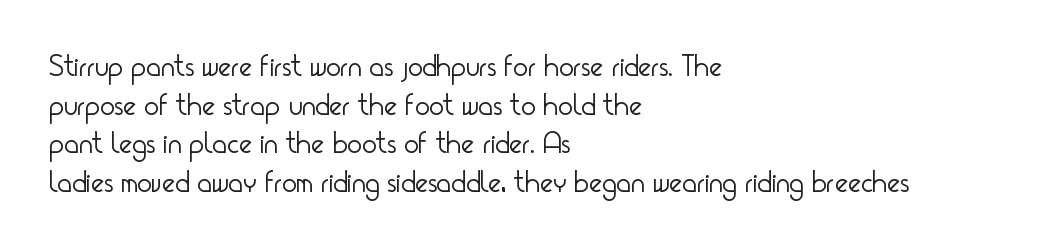
The image shows 31 px light, condensed sans-serif type, upright; set left-aligned, normal line spacing (1.25x), normal letter spacing, not underlined; low stroke contrast and a small x-height.
